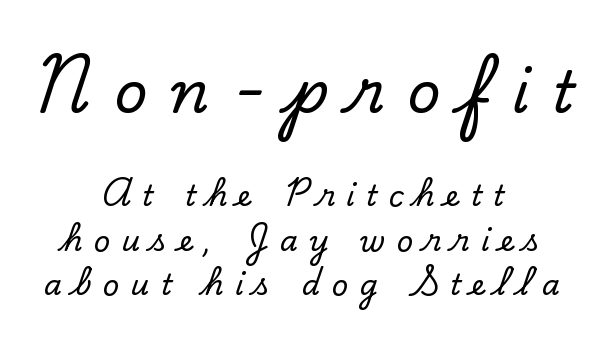
Letter spacing: wide. Is the block centered? Yes — each line is placed symmetrically about the middle. Each letter keeps its own natural width here, so spacing adapts to shape. The passage shown stacks its lines at a standard gap. Typographically, this falls in the serif category. The baseline area is clear.
